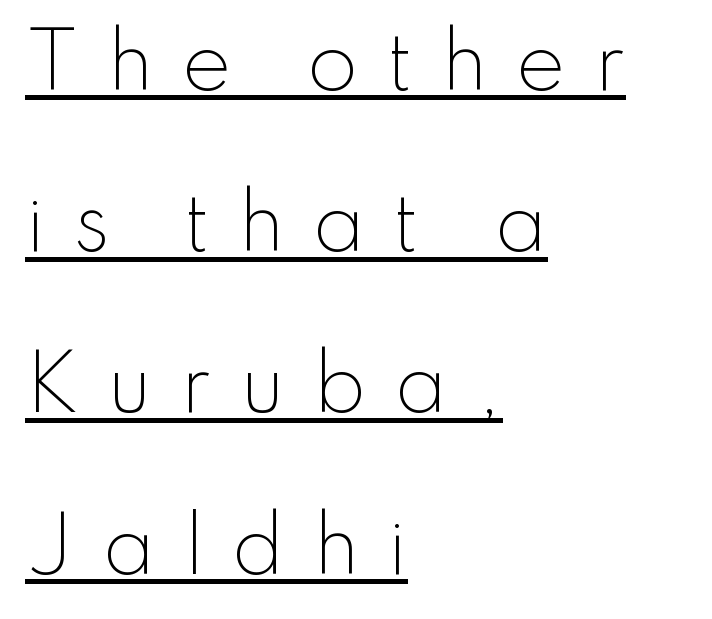
{"serif": "no", "italic": "no", "bold": "no", "weight": "light", "width": "normal", "stroke_contrast": "low", "x_height": "small", "monospaced": "no", "underline": "yes", "align": "left", "line_spacing": "loose", "line_spacing_ratio": 2.15, "letter_spacing": "wide", "letter_spacing_em": 0.37, "glyph_px": 75}
